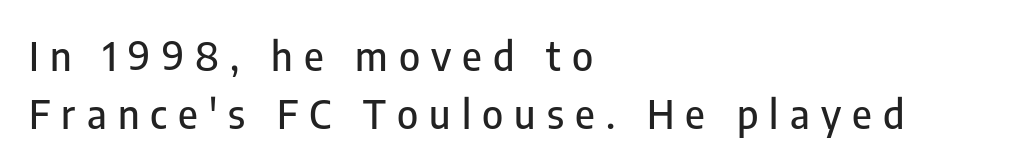
A classic flush-left, rag-right setting is used for this passage. The string is rendered with underlining switched off. Varying glyph widths throughout — classic text-font behaviour. Honestly, the row spacing looks completely unremarkable. Vertical strokes here are truly vertical. Display-style spreading of the glyphs; the letterfit is very open.
